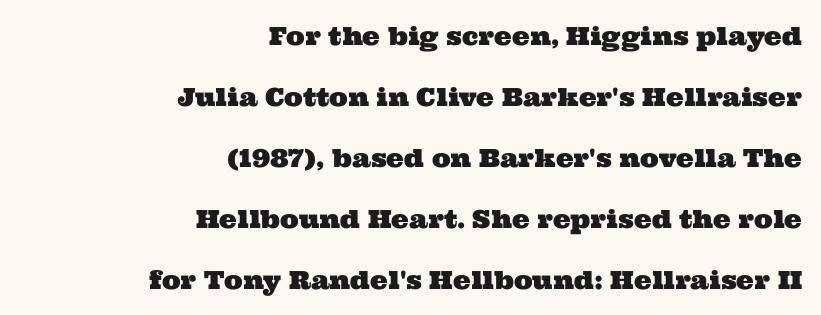
Q: Is the text underlined? A: No.
Q: How is the paragraph aligned? A: Right-aligned.
Q: Is the spacing between letters normal or unusually wide? A: Normal.
Q: Is the spacing between lines tight, normal or loose? A: Loose.
